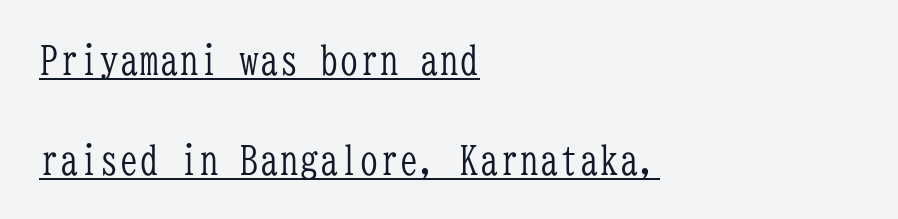
Q: Is the text bold? A: No.
Q: Is the text italic (slanted)? A: No, it is upright.
Q: Is the typeface a serif or a sans-serif typeface? A: Serif.
Q: Is the text underlined? A: Yes.
Q: How is the paragraph aligned? A: Left-aligned.
Q: Is the spacing between letters normal or unusually wide? A: Normal.
Q: Is the spacing between lines tight, normal or loose? A: Loose.
Q: Width (condensed, normal, or wide)? A: Condensed.
Q: Stroke contrast? A: Low.
Q: x-height? A: Medium.
Q: Monospaced? A: Yes.
